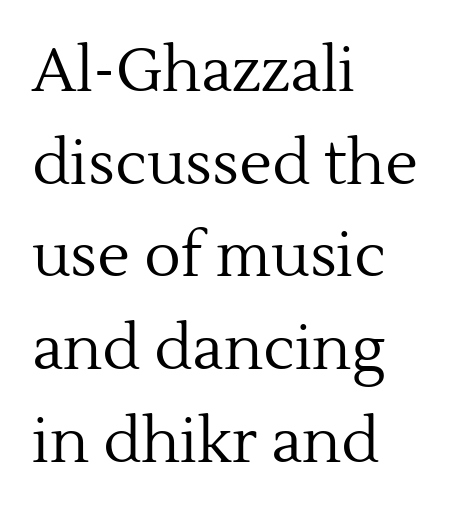
The image shows 61 px regular-weight serif type, upright; set left-aligned, normal line spacing (1.52x), normal letter spacing, not underlined; a medium x-height.
